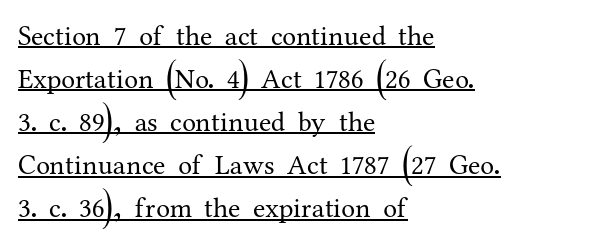
The image shows 28 px regular-weight serif type, upright; set left-aligned, normal line spacing (1.54x), normal letter spacing, underlined; medium stroke contrast and a medium x-height.
